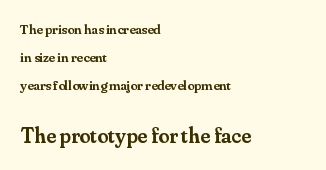
{"italic": "no", "bold": "semi", "underline": "no", "align": "left", "line_spacing": "loose", "line_spacing_ratio": 1.99, "letter_spacing": "normal", "letter_spacing_em": 0.0, "larger_block": "second", "size_ratio": 1.57, "glyph_px": 22}
